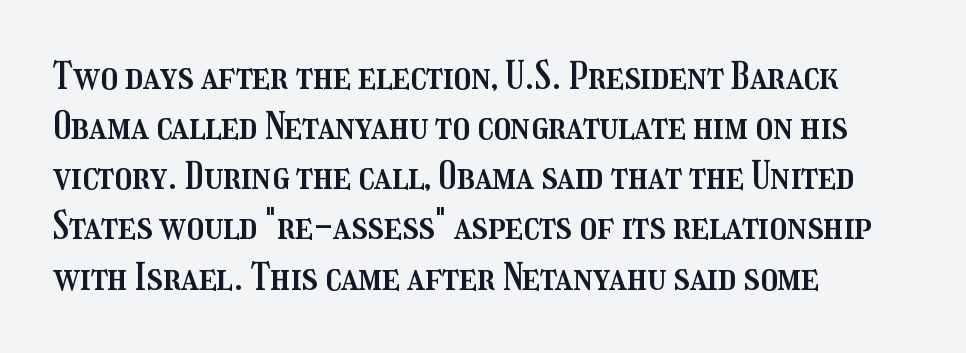
The image shows 38 px condensed type, upright; set left-aligned, normal line spacing (1.32x), normal letter spacing, not underlined; medium stroke contrast and a medium x-height.
